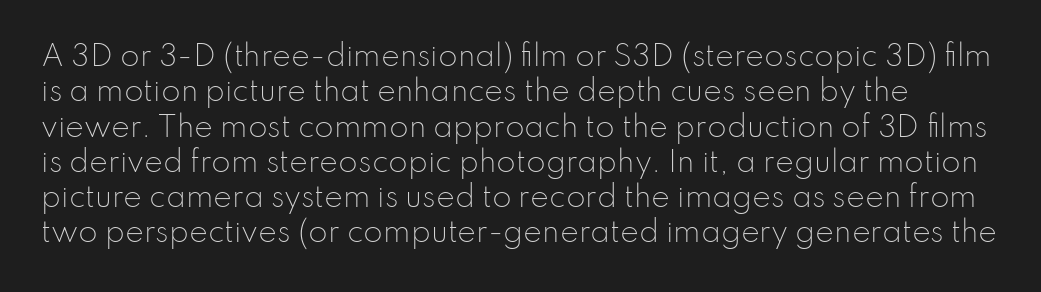
Q: Is the text bold? A: No.
Q: Is the text italic (slanted)? A: No, it is upright.
Q: Is the typeface a serif or a sans-serif typeface? A: Sans-serif.
Q: Is the text underlined? A: No.
Q: Is the spacing between letters normal or unusually wide? A: Normal.
Q: Is the spacing between lines tight, normal or loose? A: Normal.
Q: Width (condensed, normal, or wide)? A: Normal.
Q: Stroke contrast? A: Low.
Q: x-height? A: Small.
Q: Monospaced? A: No.
